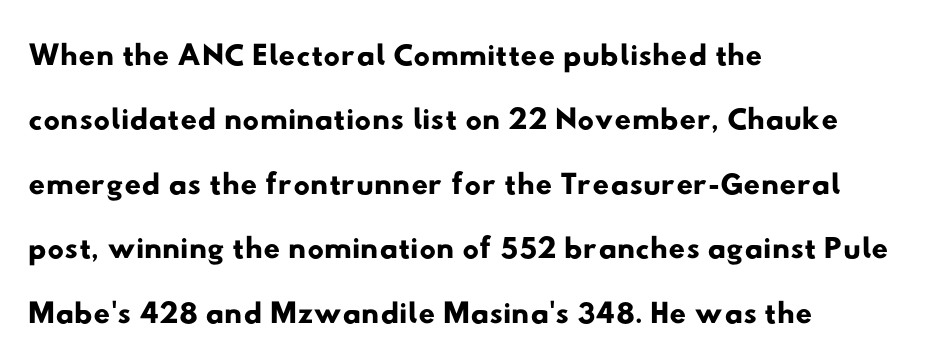
{"serif": "no", "width": "wide", "stroke_contrast": "low", "x_height": "small", "monospaced": "no", "underline": "no", "align": "left", "line_spacing": "normal", "line_spacing_ratio": 1.4, "letter_spacing": "normal", "letter_spacing_em": 0.0, "glyph_px": 46}
